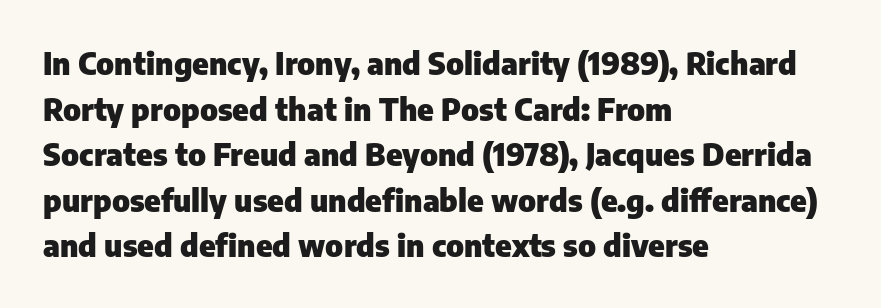
The image shows 31 px heavy sans-serif type, upright; set left-aligned, normal line spacing (1.47x), normal letter spacing, not underlined; low stroke contrast and a medium x-height.
